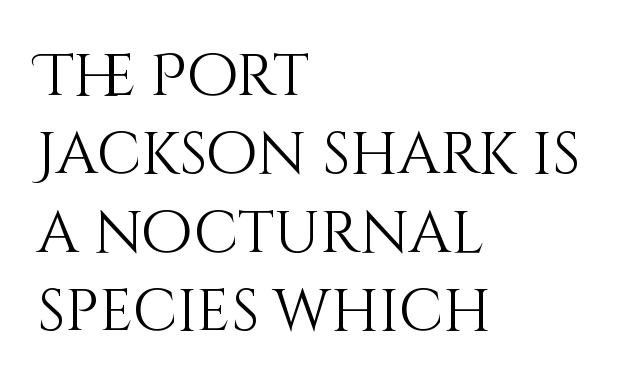
Q: Is the text bold? A: No.
Q: Is the text italic (slanted)? A: No, it is upright.
Q: Is the text underlined? A: No.
Q: How is the paragraph aligned? A: Left-aligned.
Q: Is the spacing between letters normal or unusually wide? A: Normal.
Q: Is the spacing between lines tight, normal or loose? A: Normal.
Q: Width (condensed, normal, or wide)? A: Normal.
Q: Stroke contrast? A: Medium.
Q: x-height? A: Large.
Q: Monospaced? A: No.
